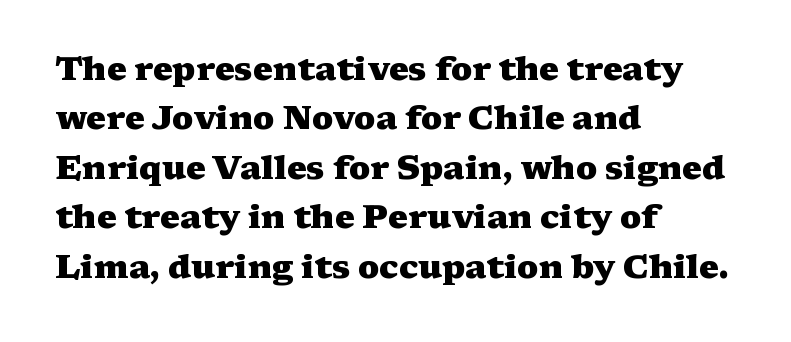
The image shows 33 px heavy, wide serif type, upright; set left-aligned, normal line spacing (1.5x), normal letter spacing, not underlined; medium stroke contrast and a medium x-height.
